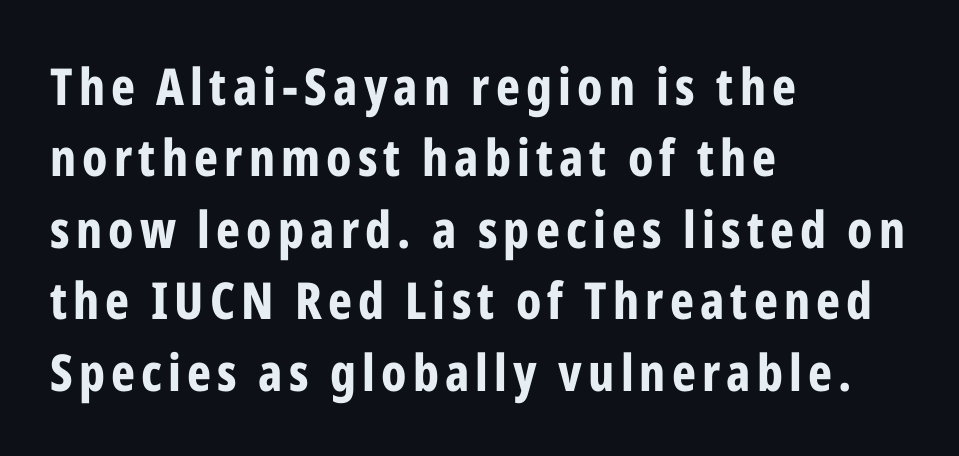
The image shows 51 px bold, condensed sans-serif type, upright; set left-aligned, normal line spacing (1.4x), not underlined; low stroke contrast and a medium x-height.
